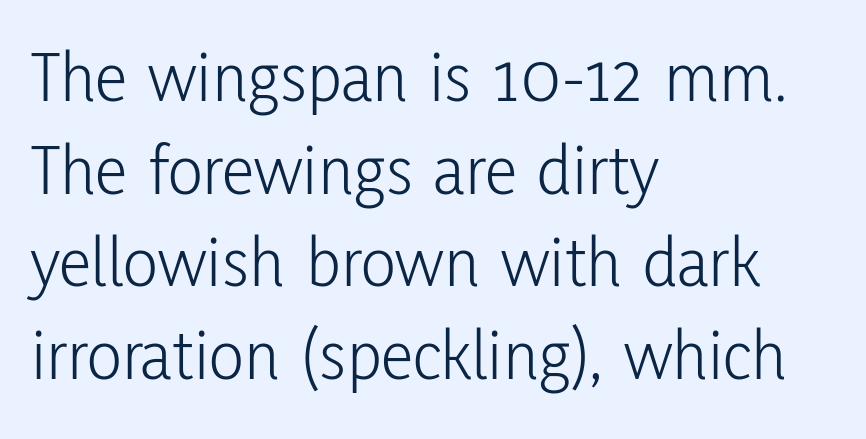
{"serif": "no", "italic": "no", "bold": "no", "weight": "light", "width": "condensed", "stroke_contrast": "low", "x_height": "medium", "monospaced": "no", "underline": "no", "align": "left", "line_spacing": "normal", "line_spacing_ratio": 1.27, "letter_spacing": "normal", "letter_spacing_em": 0.0, "glyph_px": 73}
